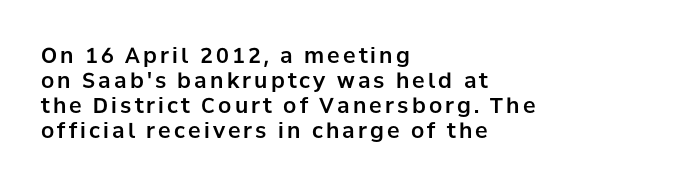
Descenders are the only things crossing below the line. If you drew a line through each stem, it would be perfectly vertical. The lines in this sample share a left origin and differ only in where they stop.
